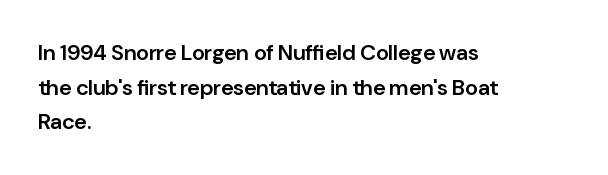
The font's upright variant was chosen for this text. Is the letter spacing exaggerated? No — it looks like the ordinary default. The face used here is a semibold: visibly heavier than regular, lighter than bold. Students, observe: this is what conventionally led text looks like. Every row of glyphs begins at an identical x-position on the left. Words float on clear page, feet unadorned.
